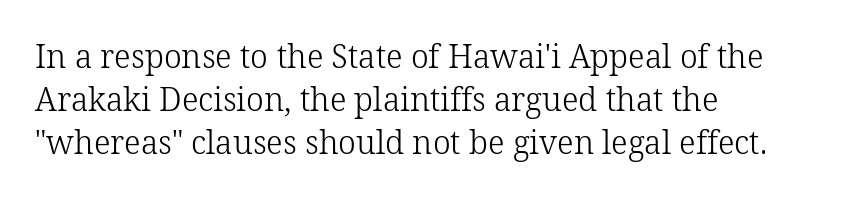
{"serif": "yes", "italic": "no", "bold": "no", "weight": "light", "width": "normal", "stroke_contrast": "low", "x_height": "medium", "monospaced": "no", "underline": "no", "align": "left", "line_spacing": "normal", "line_spacing_ratio": 1.34, "letter_spacing": "normal", "letter_spacing_em": 0.0, "glyph_px": 32}
